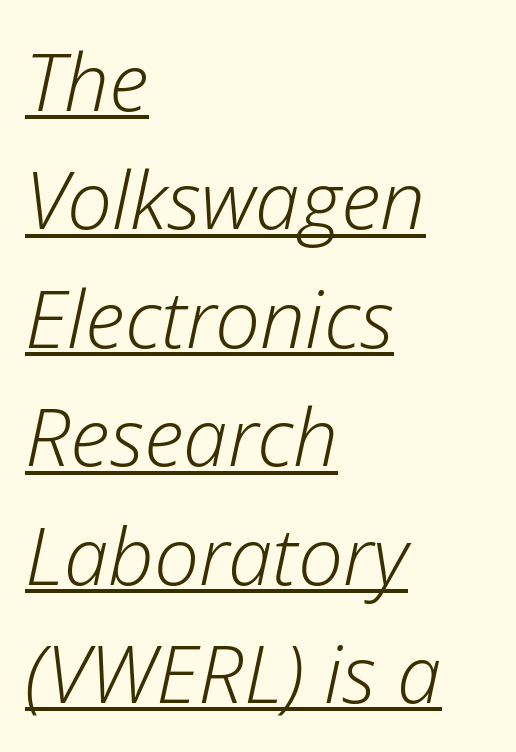
{"italic": "yes", "lean": "right", "slant_degrees": 12, "bold": "no", "weight": "light", "width": "normal", "stroke_contrast": "low", "x_height": "medium", "monospaced": "no", "underline": "yes", "align": "left", "line_spacing": "normal", "line_spacing_ratio": 1.48, "letter_spacing": "normal", "letter_spacing_em": 0.0, "glyph_px": 80}
